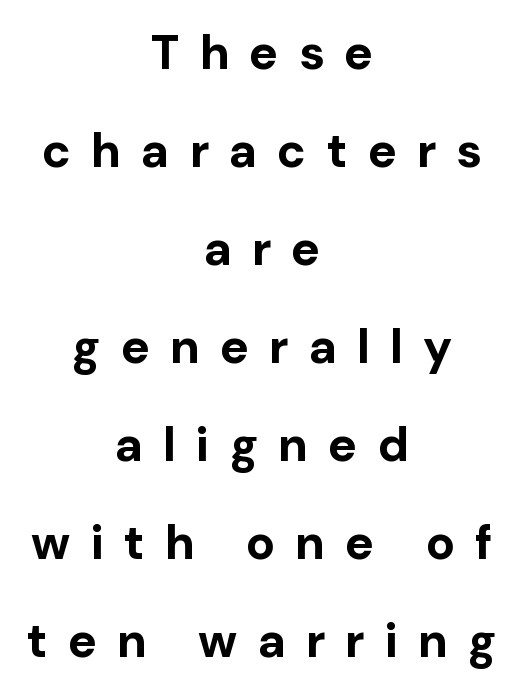
The face used here is a sans, in the tradition of grotesques and geometrics. Line spacing here is loose. Bold? Absolutely — the strokes are thick and heavy. Compared with a flush-left layout, this one balances lines on the center instead. The specimen omits any rule beneath the text block's lines. Spacing between characters has been opened up far beyond the box default.
